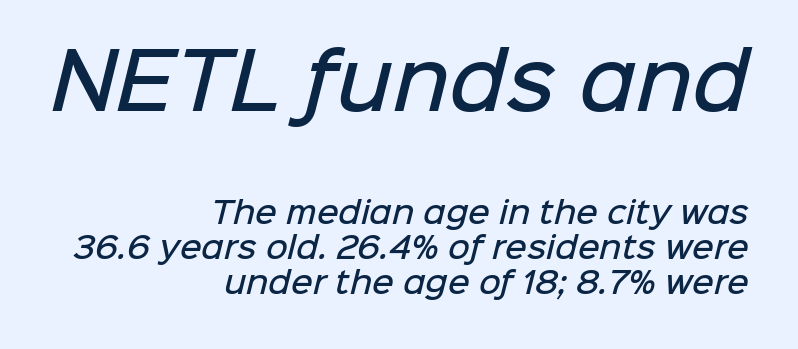
Slightly chunky letters — semibold, I'd say, not full bold. The passage shown is typed in a proportional face where columns would drift. A sans-serif font was chosen for this passage. The gap between lines stays unmarked. Visually the block forms a straight wall on the right and a jagged coastline on the left. You get the large type first, then a drop to smaller type.
